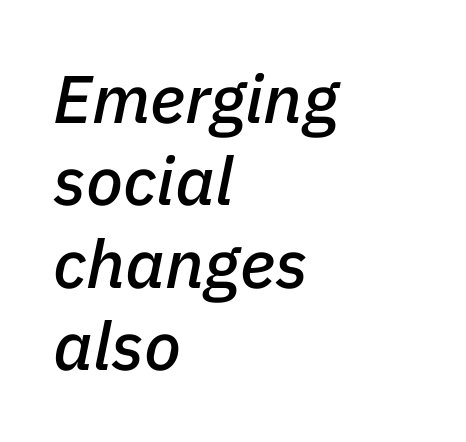
{"italic": "yes", "lean": "right", "slant_degrees": 11, "width": "normal", "stroke_contrast": "low", "x_height": "medium", "monospaced": "no", "underline": "no", "align": "left", "line_spacing_ratio": 1.21, "letter_spacing": "normal", "letter_spacing_em": 0.0, "glyph_px": 68}
